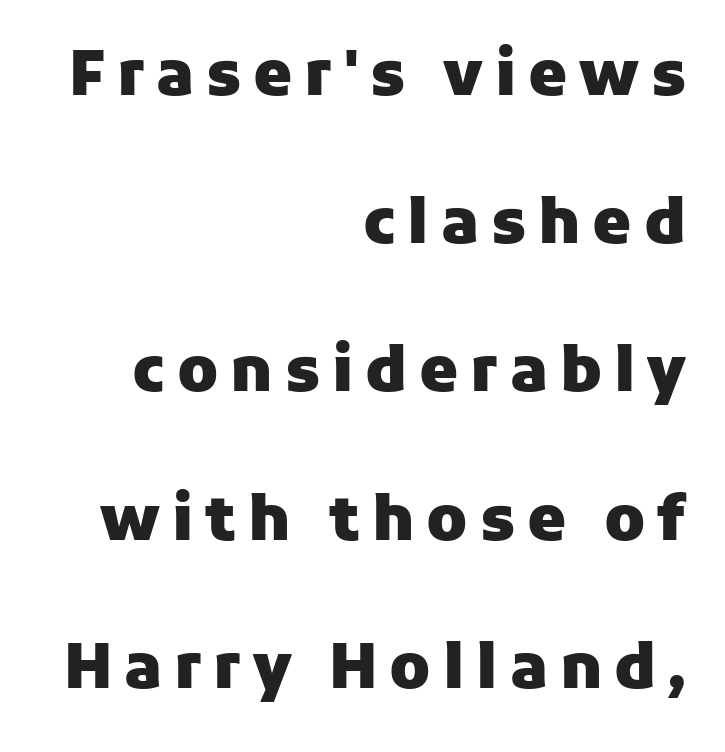
{"serif": "no", "italic": "no", "bold": "yes", "weight": "heavy", "width": "normal", "stroke_contrast": "low", "x_height": "medium", "monospaced": "no", "underline": "no", "align": "right", "line_spacing": "loose", "line_spacing_ratio": 2.39, "glyph_px": 62}
